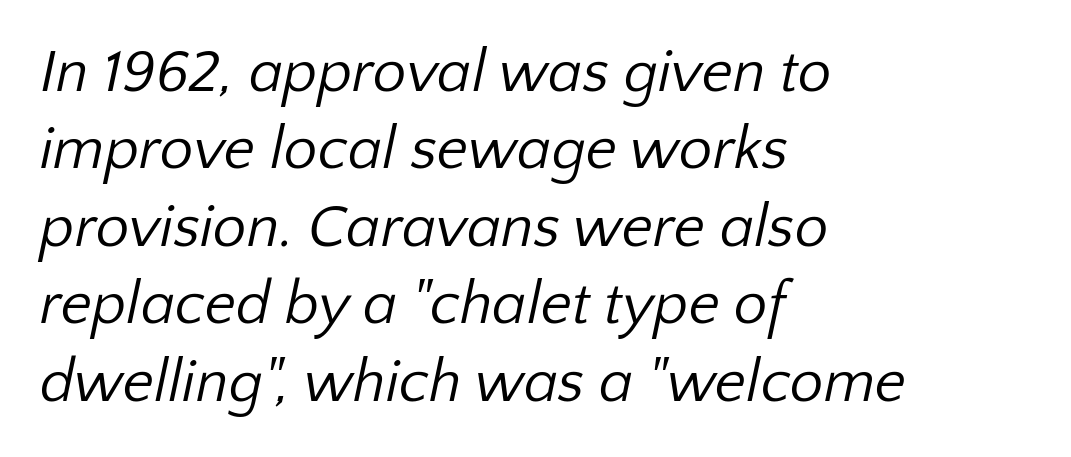
Q: Is the text bold? A: No.
Q: Is the typeface a serif or a sans-serif typeface? A: Sans-serif.
Q: Is the text underlined? A: No.
Q: How is the paragraph aligned? A: Left-aligned.
Q: Is the spacing between letters normal or unusually wide? A: Normal.
Q: Is the spacing between lines tight, normal or loose? A: Normal.
Q: Width (condensed, normal, or wide)? A: Normal.
Q: Stroke contrast? A: Low.
Q: x-height? A: Medium.
Q: Monospaced? A: No.
